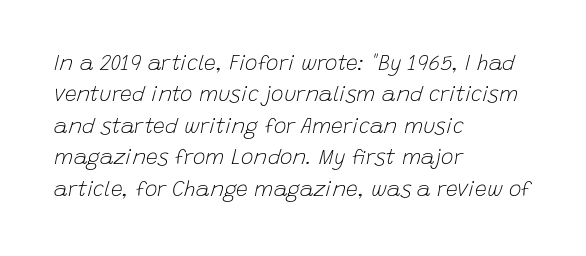
Q: Is the text bold? A: No.
Q: Is the text italic (slanted)? A: Yes, it leans right by about 15 degrees.
Q: Is the text underlined? A: No.
Q: How is the paragraph aligned? A: Left-aligned.
Q: Is the spacing between letters normal or unusually wide? A: Normal.
Q: Is the spacing between lines tight, normal or loose? A: Normal.
